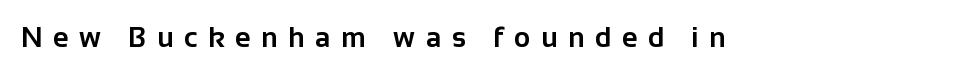
Q: Is the text bold? A: Yes.
Q: Is the text italic (slanted)? A: No, it is upright.
Q: Is the typeface a serif or a sans-serif typeface? A: Sans-serif.
Q: Is the text underlined? A: No.
Q: Is the spacing between letters normal or unusually wide? A: Unusually wide.
Q: Width (condensed, normal, or wide)? A: Normal.
Q: Stroke contrast? A: Low.
Q: x-height? A: Medium.
Q: Monospaced? A: No.
